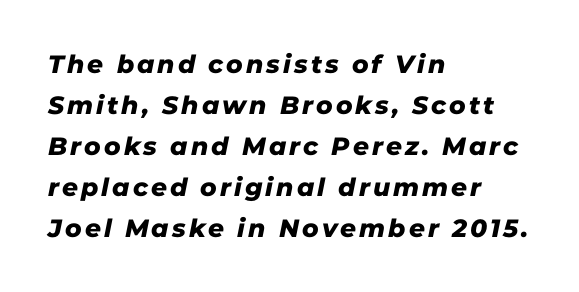
{"underline": "no", "align": "left", "line_spacing": "normal", "line_spacing_ratio": 1.64, "glyph_px": 25}
